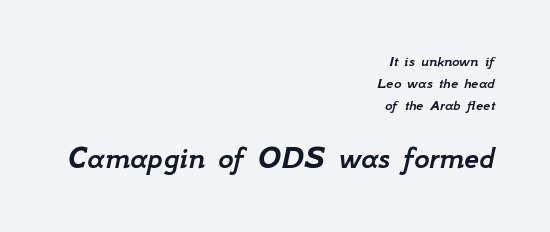
The image shows 33 px text type, italic (leaning right); set right-aligned, normal line spacing (1.37x), normal letter spacing, not underlined; the second (bottom) block is 2.06x larger; low stroke contrast and a small x-height.
